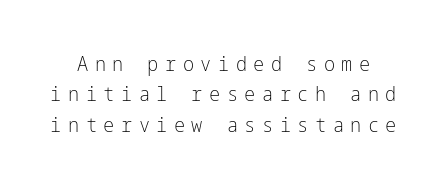
Q: Is the text bold? A: No.
Q: Is the text italic (slanted)? A: No, it is upright.
Q: Is the text underlined? A: No.
Q: Is the spacing between letters normal or unusually wide? A: Unusually wide.
Q: Is the spacing between lines tight, normal or loose? A: Normal.
